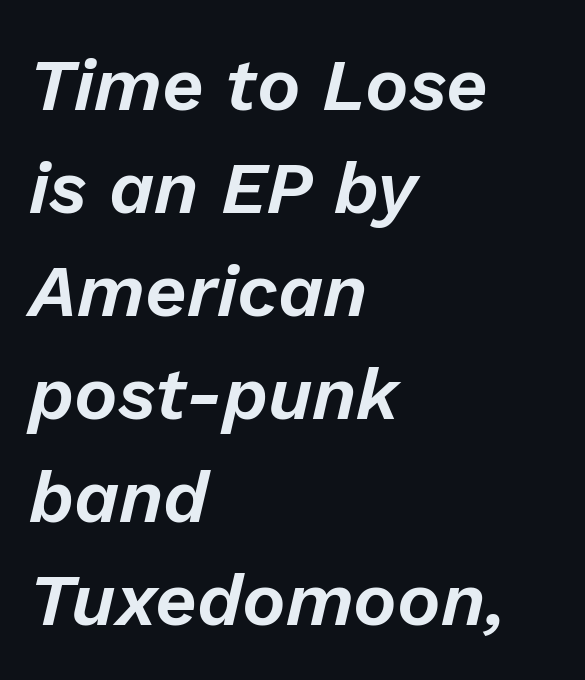
The image shows 73 px text type, italic (leaning right); set left-aligned, normal line spacing (1.41x), normal letter spacing, not underlined; low stroke contrast and a medium x-height.
